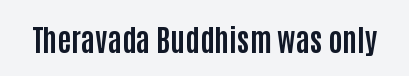
{"serif": "no", "italic": "no", "bold": "yes", "weight": "bold", "width": "condensed", "stroke_contrast": "low", "x_height": "large", "monospaced": "no", "underline": "no", "letter_spacing": "normal", "letter_spacing_em": 0.0, "glyph_px": 30}
